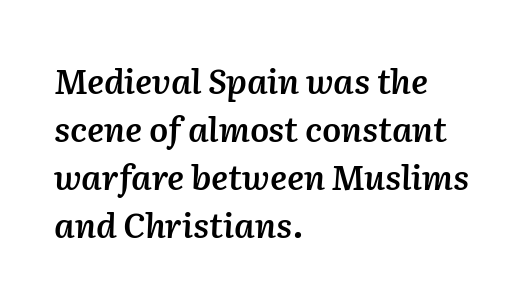
Varying glyph widths throughout — classic text-font behaviour. The horizontal fit of the characters is conventional and even. Compared with a centered layout, this one pins lines to the left instead. Stems and bowls a touch heavier than normal — semibold. Posture: slanted. The vertical gap from one line to the next is medium.
